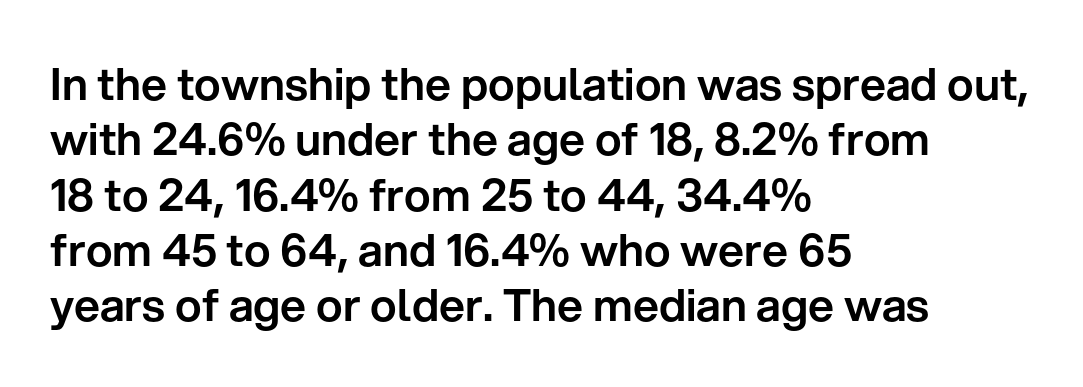
The image shows 45 px sans-serif type, upright; set left-aligned, line spacing 1.23x, normal letter spacing, not underlined; low stroke contrast and a medium x-height.
